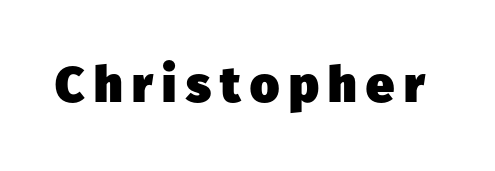
Nope, no serifs anywhere on these letters. Here the designer chose a conventional face with non-uniform glyph widths. Decoration check: the copy has no underline. I'd describe the lettering as bold — thick and assertive.
